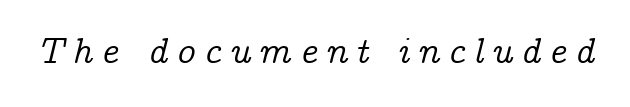
Q: Is the text italic (slanted)? A: Yes, it leans right by about 14 degrees.
Q: Is the typeface a serif or a sans-serif typeface? A: Serif.
Q: Is the text underlined? A: No.
Q: Is the spacing between letters normal or unusually wide? A: Unusually wide.
Q: Width (condensed, normal, or wide)? A: Normal.
Q: Stroke contrast? A: Low.
Q: x-height? A: Medium.
Q: Monospaced? A: No.
